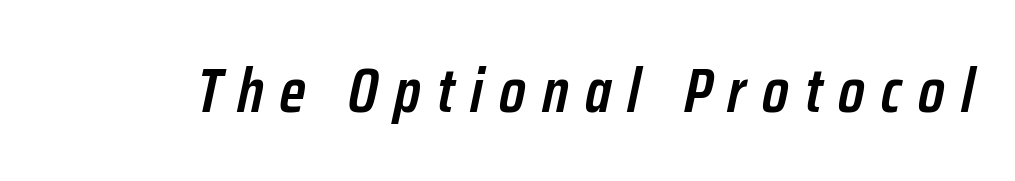
Emphasis-style slanted type is in use. The rendering inserts visible extra space after every character. I'd describe the lettering as semibold — firm but not a full bold. These lines are rendered in a variable-pitch font.
